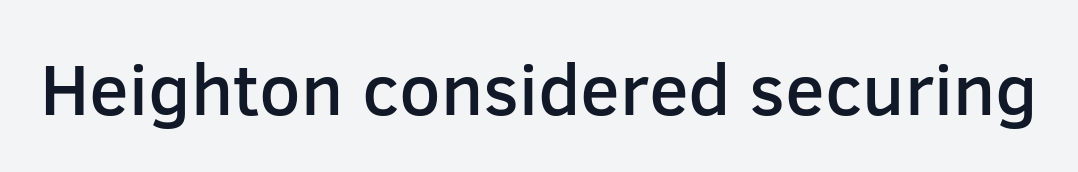
The image shows 73 px semibold sans-serif type, upright; set normal letter spacing, not underlined; low stroke contrast and a medium x-height.
